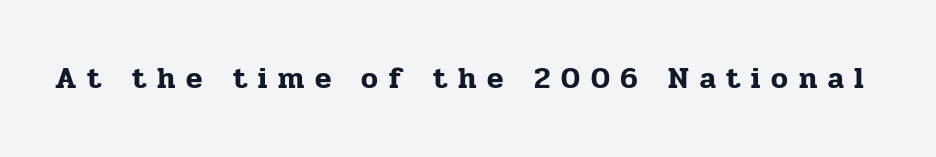
The image shows 30 px serif type, upright; set unusually wide letter spacing (+0.36 em), not underlined; low stroke contrast and a medium x-height.
